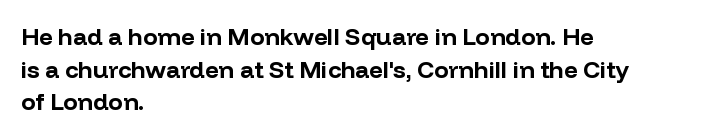
{"italic": "no", "bold": "yes", "underline": "no", "align": "left", "line_spacing": "normal", "line_spacing_ratio": 1.36, "letter_spacing": "normal", "letter_spacing_em": 0.0, "glyph_px": 24}
